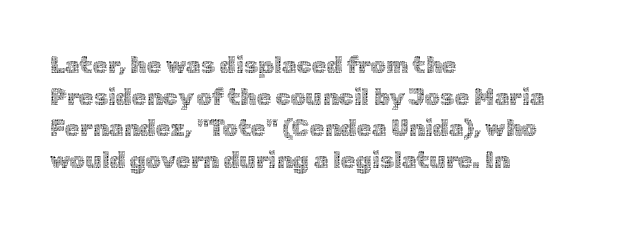
{"italic": "no", "bold": "no", "underline": "no", "align": "left", "line_spacing": "normal", "line_spacing_ratio": 1.32, "letter_spacing": "normal", "letter_spacing_em": 0.0, "glyph_px": 24}
